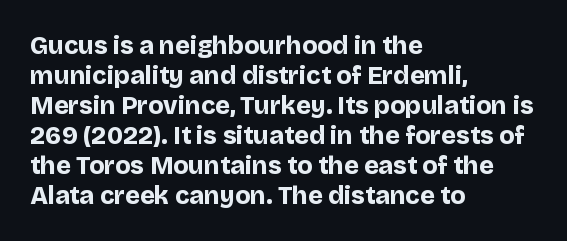
The image shows 25 px bold type, upright; set left-aligned, line spacing 1.2x, normal letter spacing, not underlined.
